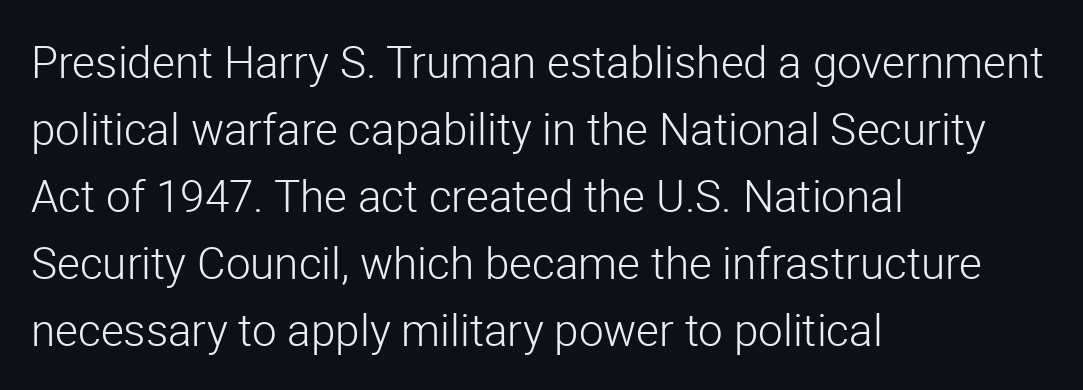
Unbolded letterforms with no extra heft. Check under the words: just untouched page. Do the characters align in a grid? No, the font is proportional. Reading down the block, your eye returns to a fixed left position each line. Notice how descenders clear the ascenders below comfortably — that's standard leading. Inter-character spacing is left at the font's built-in metrics.
